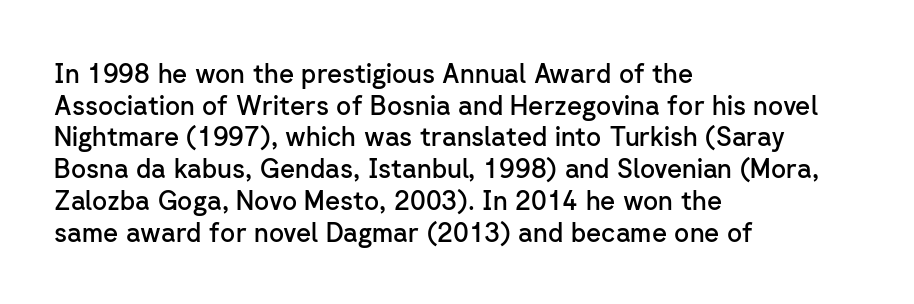
Q: Is the text bold? A: Semi-bold.
Q: Is the text italic (slanted)? A: No, it is upright.
Q: Is the text underlined? A: No.
Q: How is the paragraph aligned? A: Left-aligned.
Q: Is the spacing between letters normal or unusually wide? A: Normal.
